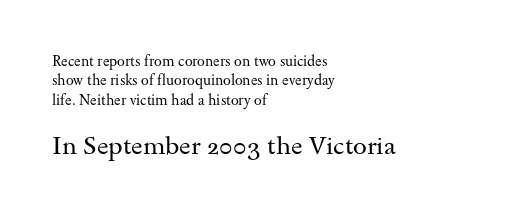
Nothing heavy about these letters — not bold at all. Is the block centered? No — it sits flush against the left margin. Caption: upper text group reduced, lower text group enlarged. Glyph-to-glyph distance matches everyday printed text. Notice how the stems are strictly vertical — no italics here.
